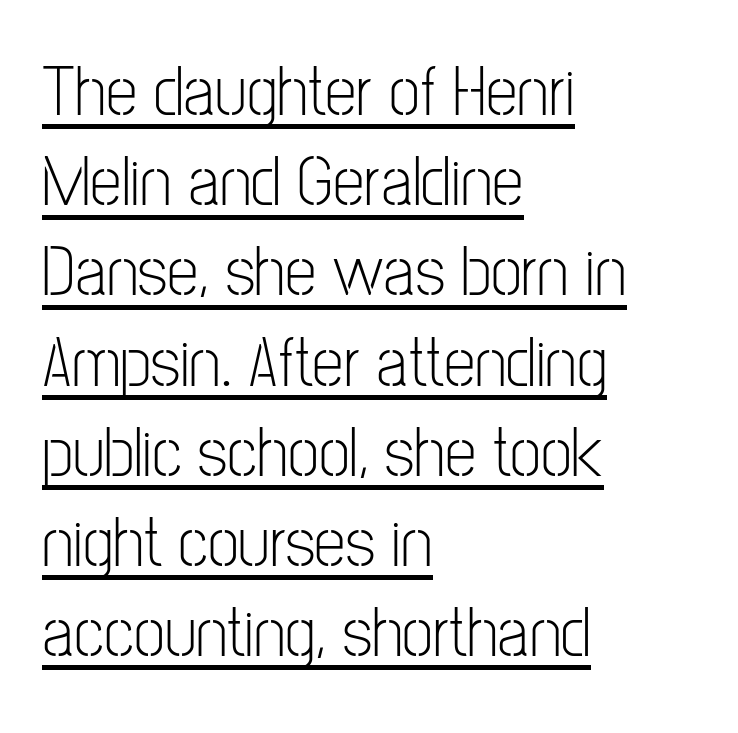
{"serif": "no", "italic": "no", "bold": "no", "weight": "light", "width": "condensed", "stroke_contrast": "low", "x_height": "medium", "monospaced": "no", "underline": "yes", "align": "left", "line_spacing": "normal", "line_spacing_ratio": 1.27, "letter_spacing": "normal", "letter_spacing_em": 0.0, "glyph_px": 71}
